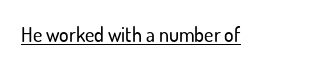
The image shows 20 px text type, upright; set normal letter spacing, underlined.
